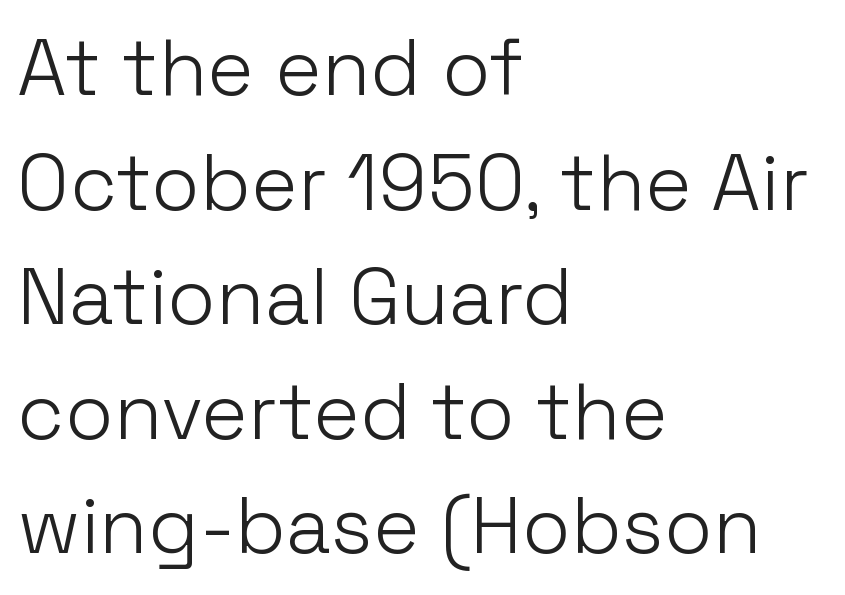
Q: Is the text bold? A: No.
Q: Is the text italic (slanted)? A: No, it is upright.
Q: Is the typeface a serif or a sans-serif typeface? A: Sans-serif.
Q: Is the text underlined? A: No.
Q: How is the paragraph aligned? A: Left-aligned.
Q: Is the spacing between letters normal or unusually wide? A: Normal.
Q: Is the spacing between lines tight, normal or loose? A: Normal.
Q: Width (condensed, normal, or wide)? A: Normal.
Q: Stroke contrast? A: Low.
Q: x-height? A: Medium.
Q: Monospaced? A: No.
